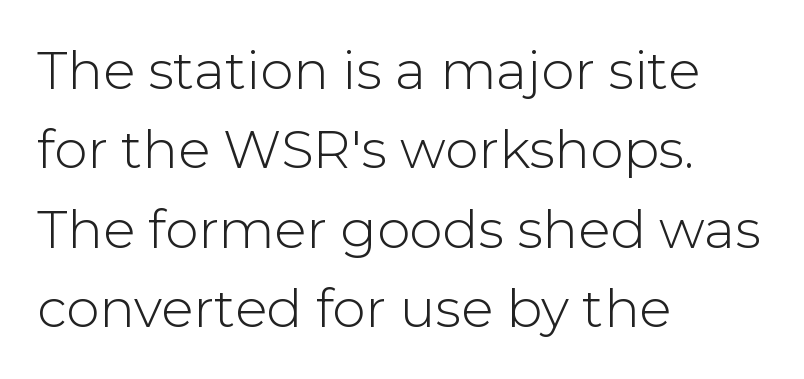
Q: Is the text bold? A: No.
Q: Is the text italic (slanted)? A: No, it is upright.
Q: Is the typeface a serif or a sans-serif typeface? A: Sans-serif.
Q: Is the text underlined? A: No.
Q: How is the paragraph aligned? A: Left-aligned.
Q: Is the spacing between letters normal or unusually wide? A: Normal.
Q: Is the spacing between lines tight, normal or loose? A: Normal.
Q: Width (condensed, normal, or wide)? A: Normal.
Q: Stroke contrast? A: Low.
Q: x-height? A: Medium.
Q: Monospaced? A: No.
